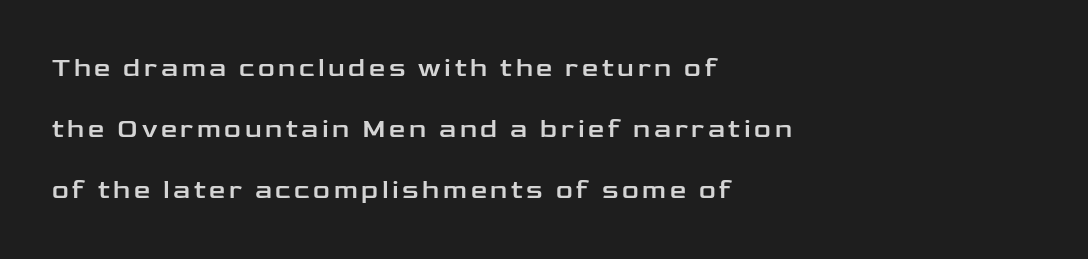
The image shows 26 px text type, upright; set left-aligned, loose line spacing (2.35x), not underlined.
